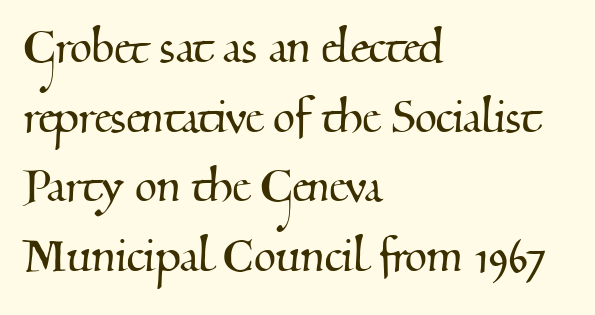
Q: Is the typeface a serif or a sans-serif typeface? A: Serif.
Q: Is the text underlined? A: No.
Q: How is the paragraph aligned? A: Left-aligned.
Q: Is the spacing between letters normal or unusually wide? A: Normal.
Q: Width (condensed, normal, or wide)? A: Normal.
Q: Stroke contrast? A: Medium.
Q: x-height? A: Small.
Q: Monospaced? A: No.
